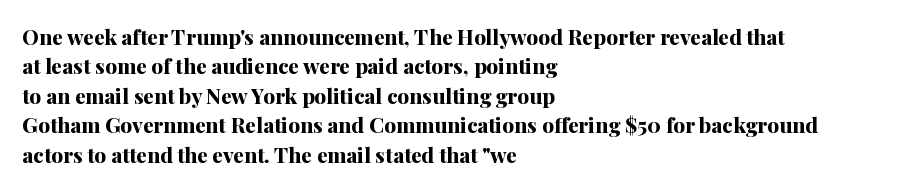
Posture: upright roman. Underlining? Definitely not there. Each line starts at the same left margin while the right side varies. Stroke thickness is high; the sample reads as a true bold. The block of text has a typical density, with ordinary space between rows.
